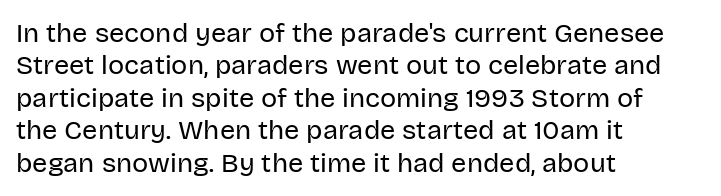
The image shows 27 px text type, upright; set left-aligned, line spacing 1.2x, normal letter spacing, not underlined.
